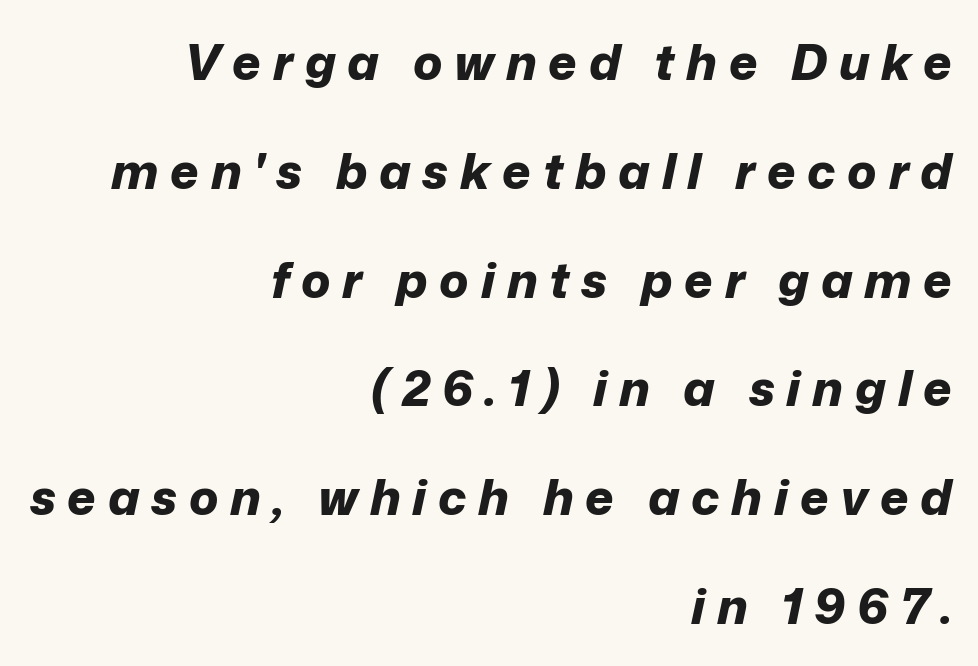
Q: Is the text bold? A: Yes.
Q: Is the text italic (slanted)? A: Yes, it leans right by about 12 degrees.
Q: Is the text underlined? A: No.
Q: How is the paragraph aligned? A: Right-aligned.
Q: Is the spacing between letters normal or unusually wide? A: Unusually wide.
Q: Is the spacing between lines tight, normal or loose? A: Loose.
Q: Width (condensed, normal, or wide)? A: Normal.
Q: Stroke contrast? A: Low.
Q: x-height? A: Medium.
Q: Monospaced? A: No.
